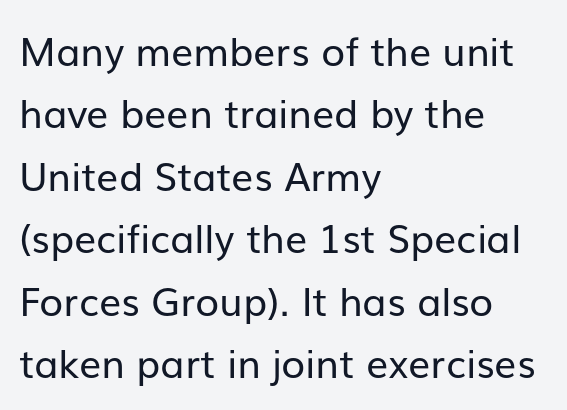
{"serif": "no", "italic": "no", "bold": "no", "weight": "regular", "width": "normal", "stroke_contrast": "low", "x_height": "medium", "monospaced": "no", "underline": "no", "align": "left", "line_spacing": "normal", "line_spacing_ratio": 1.6, "letter_spacing": "normal", "letter_spacing_em": 0.0, "glyph_px": 39}
